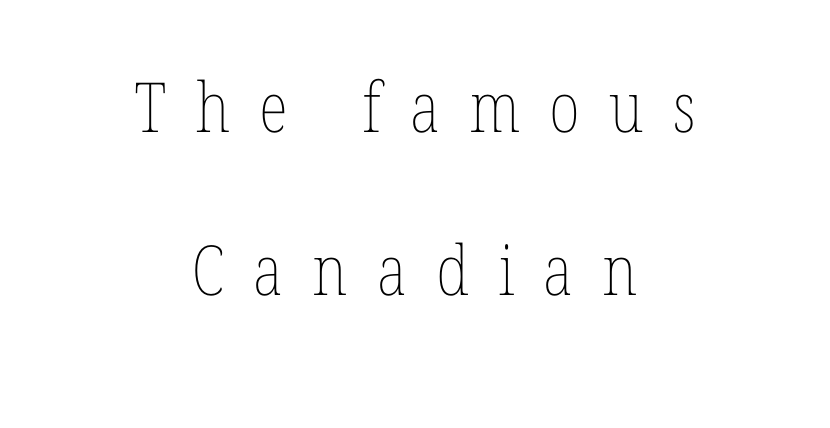
Q: Is the text bold? A: No.
Q: Is the text italic (slanted)? A: No, it is upright.
Q: Is the text underlined? A: No.
Q: How is the paragraph aligned? A: Centered.
Q: Is the spacing between letters normal or unusually wide? A: Unusually wide.
Q: Is the spacing between lines tight, normal or loose? A: Loose.
Q: Width (condensed, normal, or wide)? A: Condensed.
Q: Stroke contrast? A: Low.
Q: x-height? A: Medium.
Q: Monospaced? A: No.
